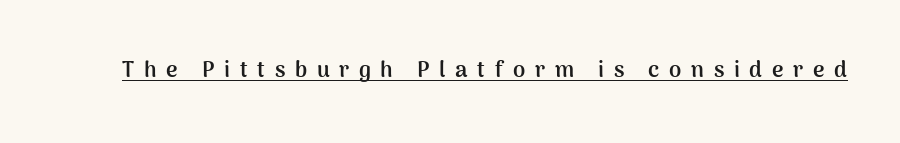
{"italic": "no", "bold": "yes", "underline": "yes", "letter_spacing": "wide", "letter_spacing_em": 0.44, "glyph_px": 22}
